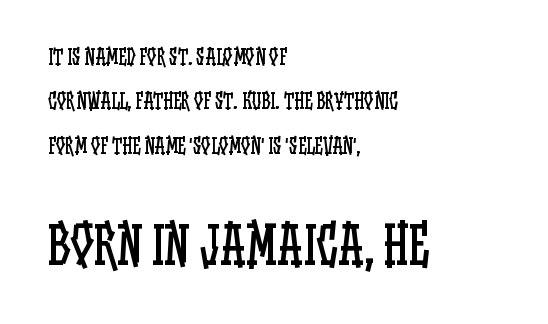
The image shows 52 px regular-weight, condensed type, upright; set left-aligned, loose line spacing (2.11x), normal letter spacing, not underlined; the second (bottom) block is 2.48x larger; low stroke contrast and a large x-height.
